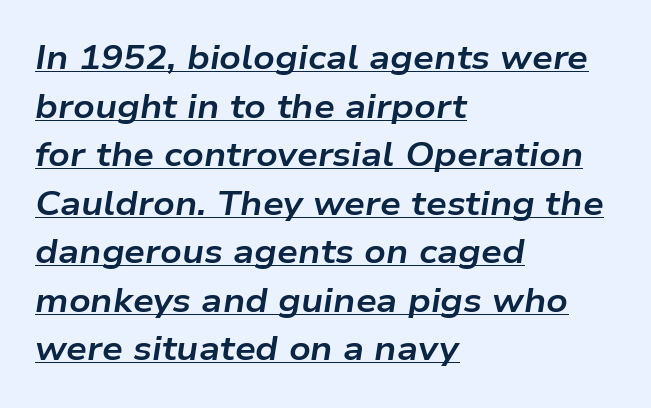
The image shows 33 px bold, wide type, italic (leaning right); set left-aligned, normal line spacing (1.47x), normal letter spacing, underlined; low stroke contrast and a medium x-height.
